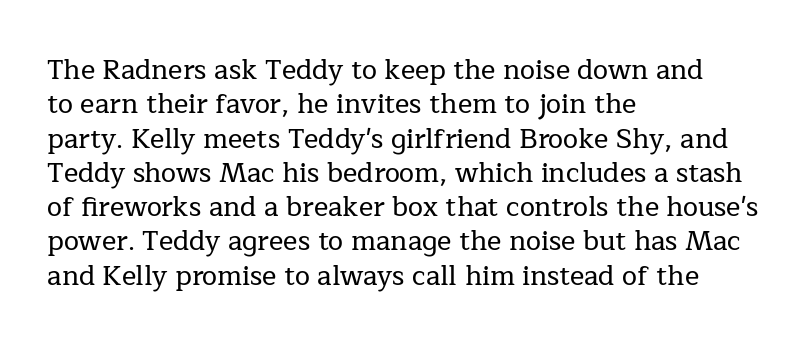
The image shows 27 px text type, upright; set left-aligned, normal line spacing (1.27x), normal letter spacing, not underlined.
